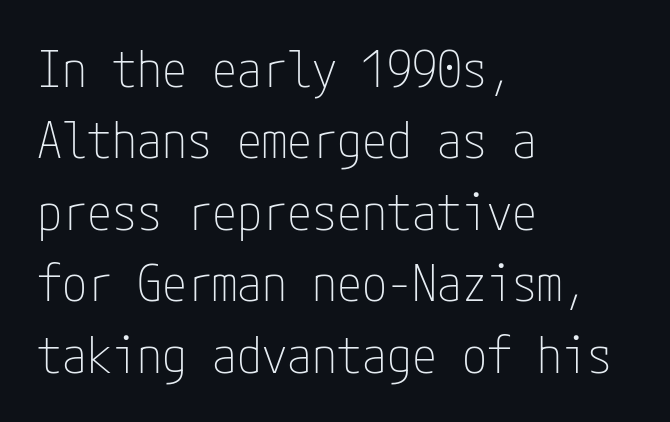
{"serif": "no", "italic": "no", "bold": "no", "weight": "thin", "width": "condensed", "stroke_contrast": "low", "x_height": "medium", "underline": "no", "align": "left", "line_spacing": "normal", "line_spacing_ratio": 1.43, "letter_spacing": "normal", "letter_spacing_em": 0.0, "glyph_px": 50}
